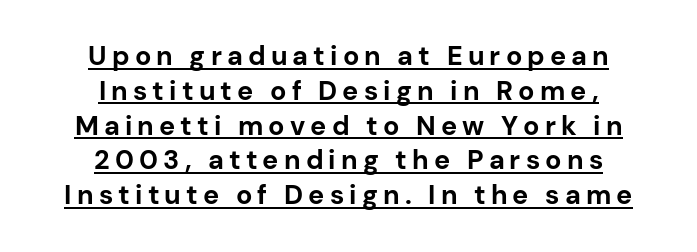
{"italic": "no", "bold": "yes", "underline": "yes", "align": "center", "line_spacing": "normal", "line_spacing_ratio": 1.29, "glyph_px": 27}
